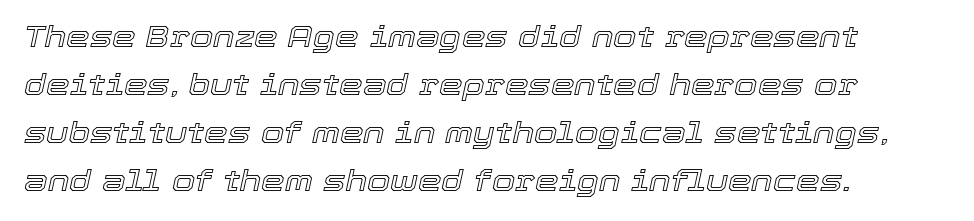
The image shows 30 px text type, italic (leaning right); set left-aligned, normal line spacing (1.6x), normal letter spacing, not underlined; a medium x-height.
